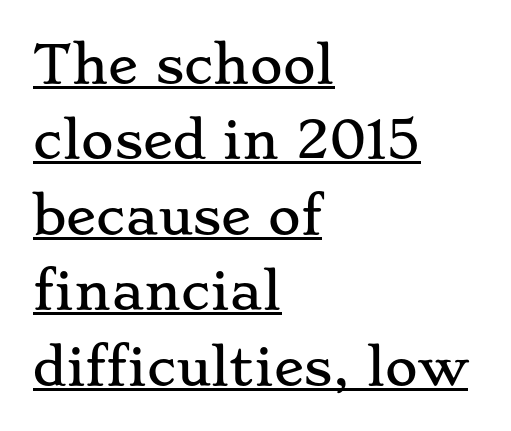
Q: Is the text italic (slanted)? A: No, it is upright.
Q: Is the typeface a serif or a sans-serif typeface? A: Serif.
Q: Is the text underlined? A: Yes.
Q: How is the paragraph aligned? A: Left-aligned.
Q: Is the spacing between letters normal or unusually wide? A: Normal.
Q: Is the spacing between lines tight, normal or loose? A: Normal.
Q: Width (condensed, normal, or wide)? A: Wide.
Q: Stroke contrast? A: Low.
Q: x-height? A: Small.
Q: Monospaced? A: No.
